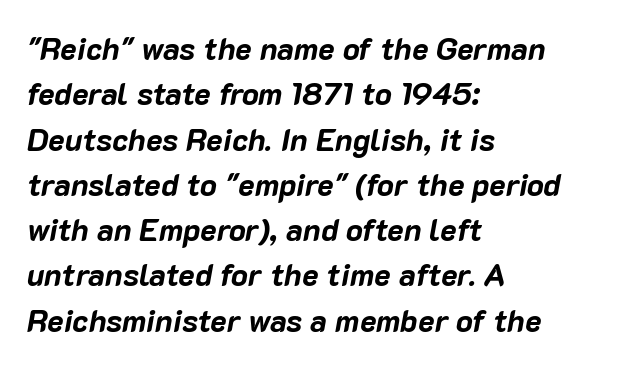
The image shows 31 px bold type, italic (leaning right); set left-aligned, normal line spacing (1.46x), normal letter spacing, not underlined; low stroke contrast and a medium x-height.
